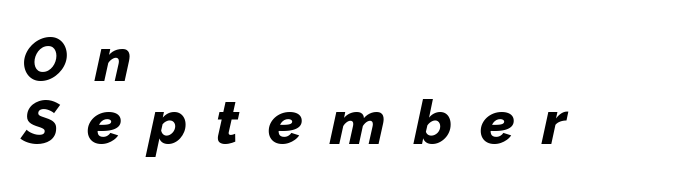
Q: Is the text bold? A: Yes.
Q: Is the text italic (slanted)? A: Yes, it leans right by about 12 degrees.
Q: Is the text underlined? A: No.
Q: How is the paragraph aligned? A: Left-aligned.
Q: Is the spacing between letters normal or unusually wide? A: Unusually wide.
Q: Is the spacing between lines tight, normal or loose? A: Tight.
Q: Width (condensed, normal, or wide)? A: Normal.
Q: Stroke contrast? A: Low.
Q: x-height? A: Medium.
Q: Monospaced? A: No.
